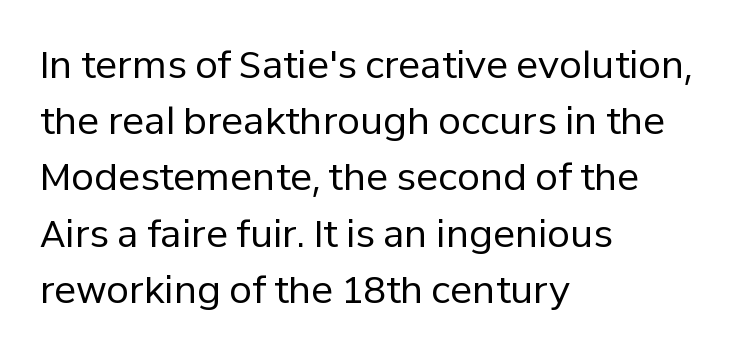
Q: Is the text bold? A: No.
Q: Is the text italic (slanted)? A: No, it is upright.
Q: Is the typeface a serif or a sans-serif typeface? A: Sans-serif.
Q: Is the text underlined? A: No.
Q: How is the paragraph aligned? A: Left-aligned.
Q: Is the spacing between letters normal or unusually wide? A: Normal.
Q: Is the spacing between lines tight, normal or loose? A: Normal.
Q: Width (condensed, normal, or wide)? A: Normal.
Q: Stroke contrast? A: Low.
Q: x-height? A: Medium.
Q: Monospaced? A: No.
